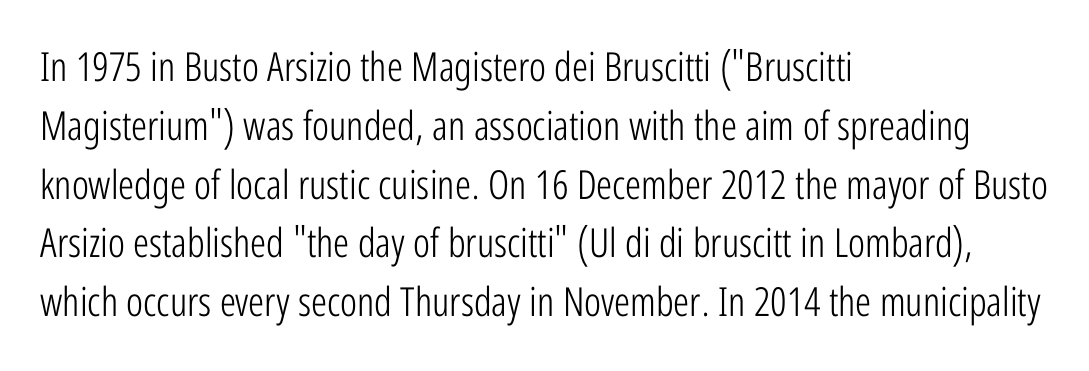
The image shows 40 px light, condensed sans-serif type, upright; set left-aligned, normal line spacing (1.47x), normal letter spacing, not underlined; low stroke contrast and a medium x-height.
